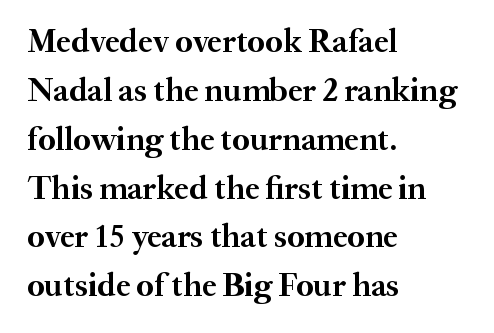
The image shows 33 px semibold serif type, upright; set left-aligned, normal line spacing (1.48x), normal letter spacing, not underlined; medium stroke contrast and a small x-height.
